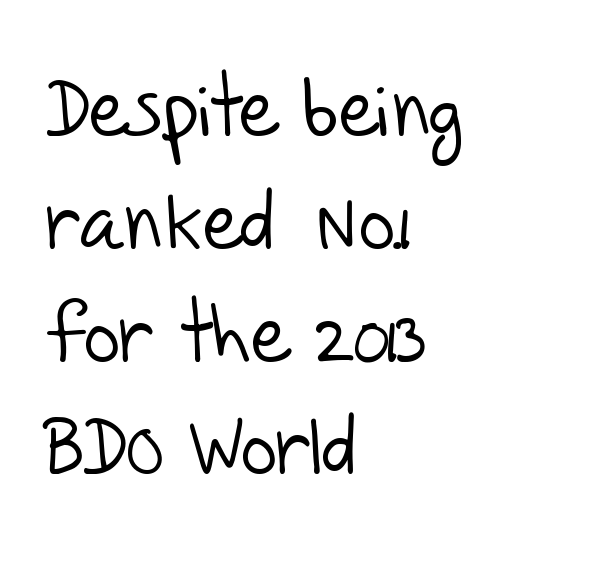
The image shows 80 px light sans-serif type; set left-aligned, normal line spacing (1.41x), normal letter spacing, not underlined; low stroke contrast and a large x-height.
